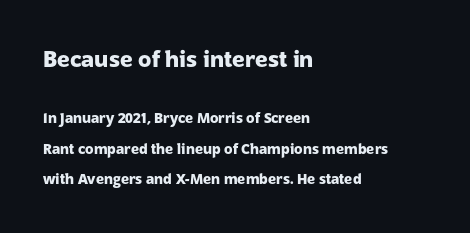
Q: Is the text bold? A: Yes.
Q: Is the text italic (slanted)? A: No, it is upright.
Q: Is the text underlined? A: No.
Q: How is the paragraph aligned? A: Left-aligned.
Q: Is the spacing between letters normal or unusually wide? A: Normal.
Q: Is the spacing between lines tight, normal or loose? A: Loose.
Q: Which block of text is set in a larger size, the first (top) or the second (bottom)? A: The first (top) one.
